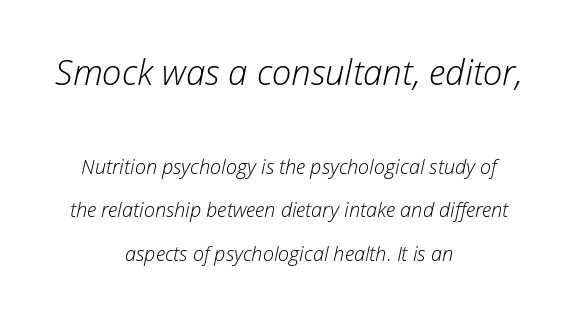
Q: Is the text bold? A: No.
Q: Is the text italic (slanted)? A: Yes, it leans right by about 12 degrees.
Q: Is the text underlined? A: No.
Q: How is the paragraph aligned? A: Centered.
Q: Is the spacing between letters normal or unusually wide? A: Normal.
Q: Is the spacing between lines tight, normal or loose? A: Loose.
Q: Which block of text is set in a larger size, the first (top) or the second (bottom)? A: The first (top) one.
Q: Width (condensed, normal, or wide)? A: Normal.
Q: Stroke contrast? A: Low.
Q: x-height? A: Medium.
Q: Monospaced? A: No.
